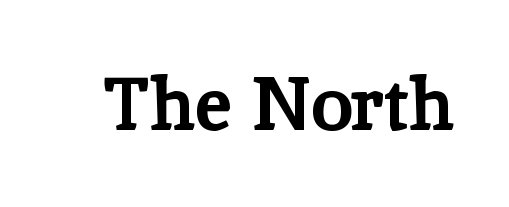
Q: Is the text bold? A: Yes.
Q: Is the text italic (slanted)? A: No, it is upright.
Q: Is the typeface a serif or a sans-serif typeface? A: Serif.
Q: Is the text underlined? A: No.
Q: Is the spacing between letters normal or unusually wide? A: Normal.
Q: Width (condensed, normal, or wide)? A: Normal.
Q: Stroke contrast? A: Low.
Q: x-height? A: Medium.
Q: Monospaced? A: No.
